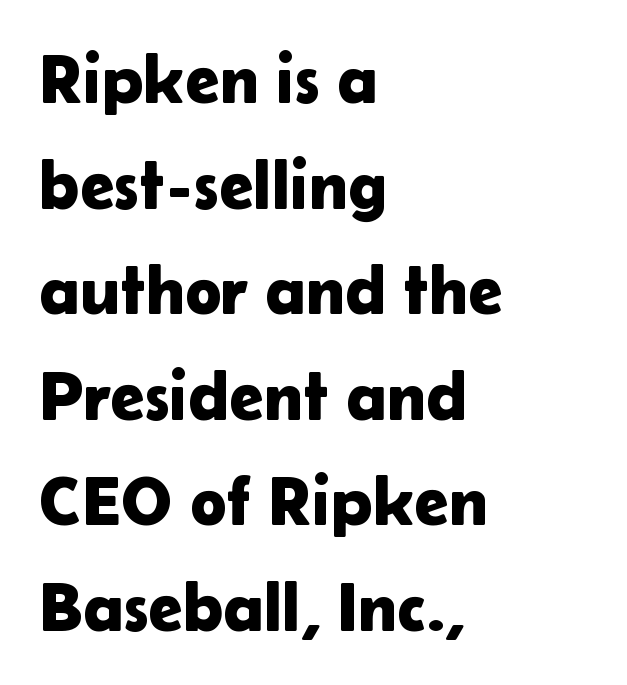
Q: Is the text italic (slanted)? A: No, it is upright.
Q: Is the typeface a serif or a sans-serif typeface? A: Sans-serif.
Q: Is the text underlined? A: No.
Q: How is the paragraph aligned? A: Left-aligned.
Q: Is the spacing between letters normal or unusually wide? A: Normal.
Q: Is the spacing between lines tight, normal or loose? A: Normal.
Q: Width (condensed, normal, or wide)? A: Normal.
Q: Stroke contrast? A: Low.
Q: x-height? A: Medium.
Q: Monospaced? A: No.
